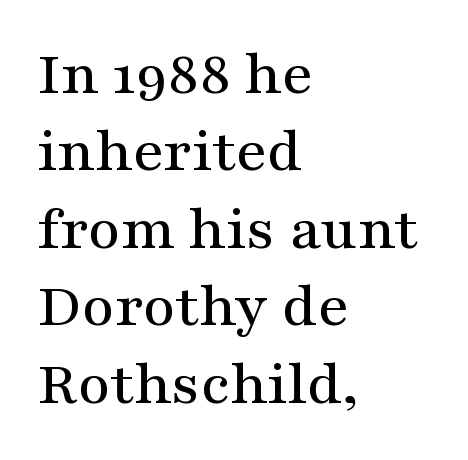
Is there any slant? The stems are plumb. The string is rendered with underlining switched off. Students, note that the glyphs here touch the page at normal intervals. Spacing verdict: proportional, widths tailored to each character. All the whitespace from short lines collects on the right.
